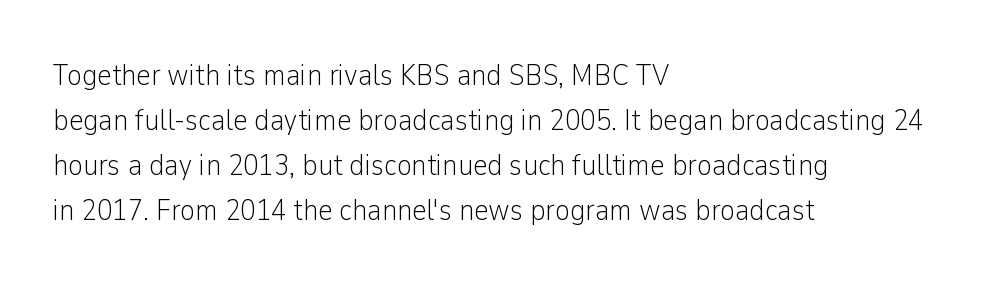
The compositor pushed each line to the left boundary. Horizontal bands of white between lines are of average thickness. The characters are drawn with everyday or finer stroke widths. Quick note: underline off. There is no visible air inserted between adjacent glyphs.
